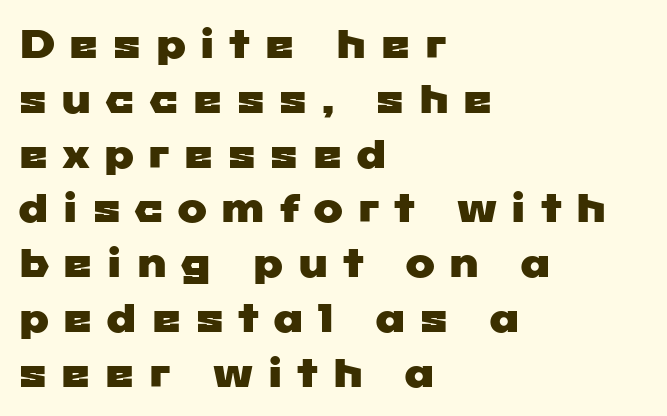
Q: Is the typeface a serif or a sans-serif typeface? A: Sans-serif.
Q: Is the text underlined? A: No.
Q: How is the paragraph aligned? A: Left-aligned.
Q: Is the spacing between letters normal or unusually wide? A: Unusually wide.
Q: Is the spacing between lines tight, normal or loose? A: Normal.
Q: Width (condensed, normal, or wide)? A: Wide.
Q: Stroke contrast? A: Low.
Q: x-height? A: Medium.
Q: Monospaced? A: No.
